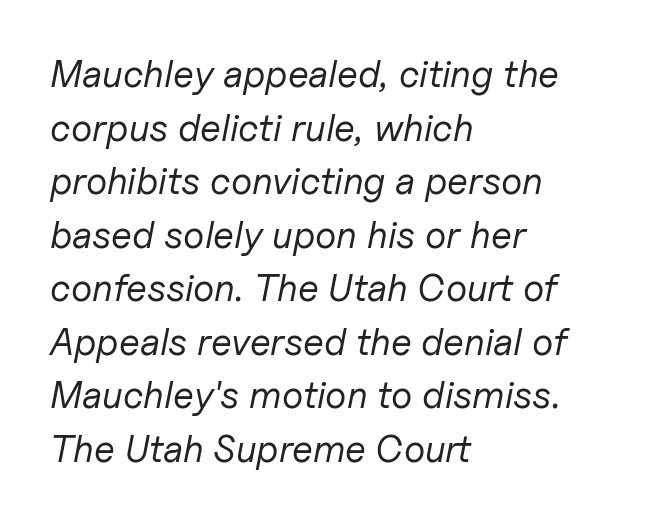
The image shows 38 px regular-weight type, italic (leaning right); set left-aligned, normal line spacing (1.41x), normal letter spacing, not underlined; low stroke contrast and a medium x-height.
